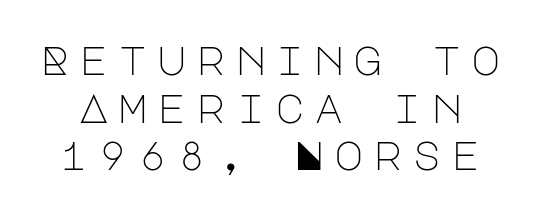
{"serif": "no", "italic": "no", "bold": "no", "weight": "light", "width": "normal", "stroke_contrast": "low", "x_height": "large", "underline": "no", "line_spacing_ratio": 1.19, "letter_spacing": "wide", "letter_spacing_em": 0.24, "glyph_px": 40}
